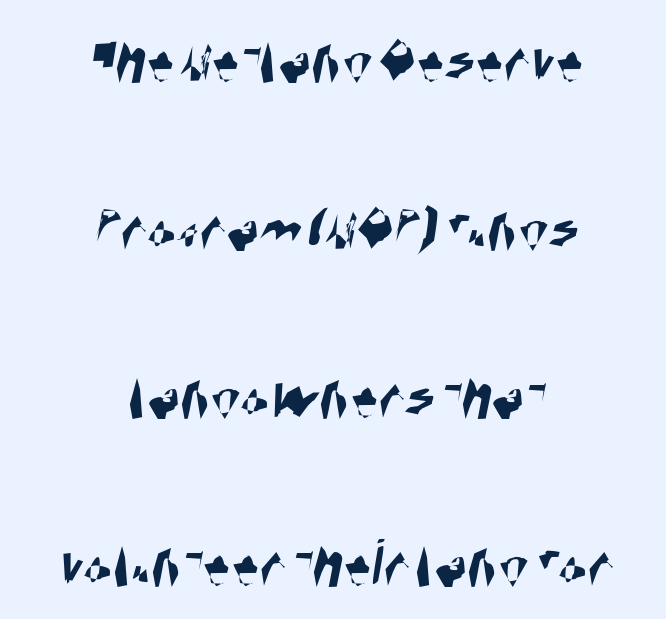
{"serif": "no", "width": "condensed", "stroke_contrast": "high", "x_height": "large", "monospaced": "no", "underline": "no", "align": "center", "line_spacing": "loose", "line_spacing_ratio": 2.47, "letter_spacing": "normal", "letter_spacing_em": 0.0, "glyph_px": 68}
